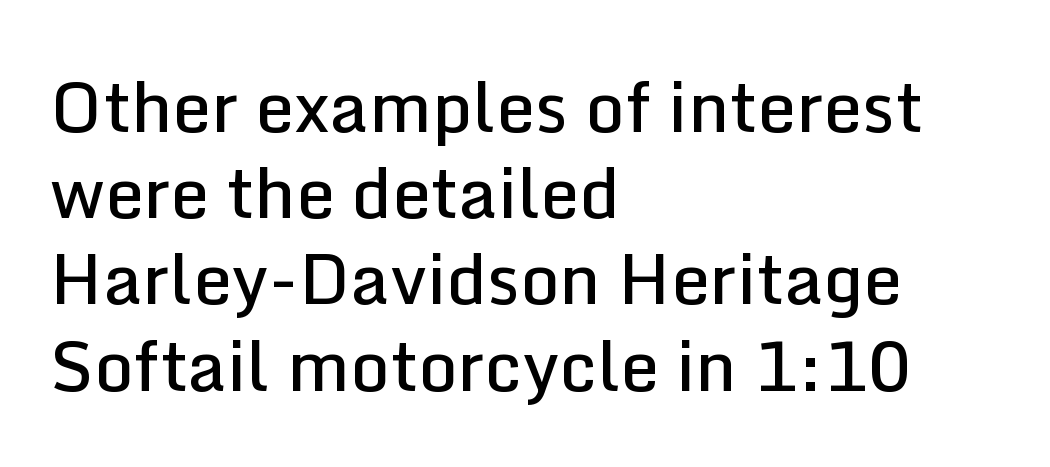
{"serif": "no", "italic": "no", "bold": "semi", "weight": "semibold", "width": "normal", "stroke_contrast": "low", "x_height": "medium", "monospaced": "no", "underline": "no", "align": "left", "line_spacing": "normal", "line_spacing_ratio": 1.25, "letter_spacing": "normal", "letter_spacing_em": 0.0, "glyph_px": 69}
